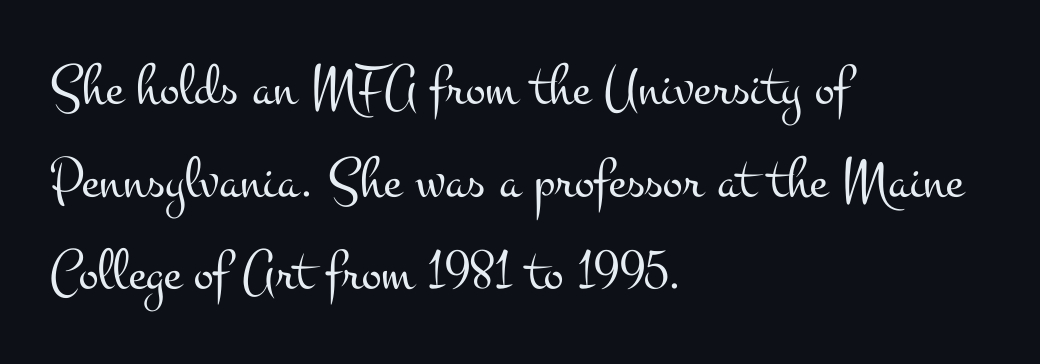
A normal amount of white space separates one row of letters from the next. The ragged edge is on the right, which tells us the setting is flush left. In terms of letterspacing, this is plain default setting. You can tell from the footed stems that serif type was used.
